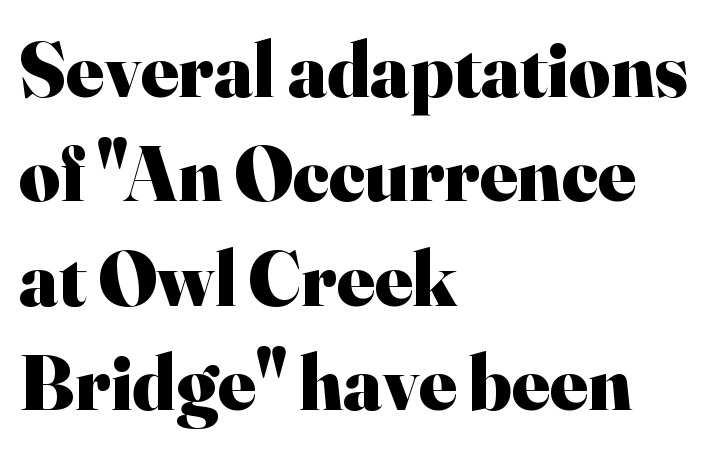
The image shows 79 px heavy serif type, upright; set left-aligned, normal line spacing (1.32x), normal letter spacing, not underlined; high stroke contrast and a small x-height.
